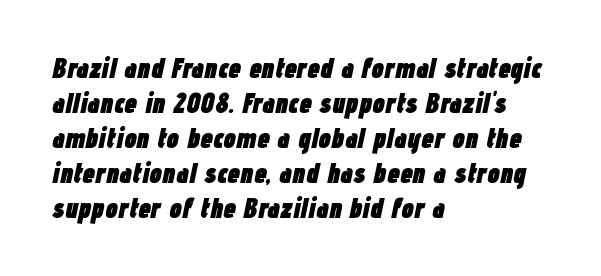
The strip under each line holds only bare page. A student would call this left alignment; a typographer would say flush left, rag right. Summary of weight: heavy, a full bold. The whole block is typeset with a tilt. Compared with typical paragraphs, the rows here are spaced about the same.
